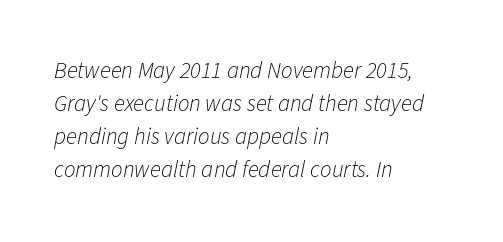
{"italic": "yes", "lean": "right", "slant_degrees": 11, "bold": "no", "underline": "no", "align": "left", "line_spacing": "normal", "line_spacing_ratio": 1.44, "letter_spacing": "normal", "letter_spacing_em": 0.0, "glyph_px": 23}
